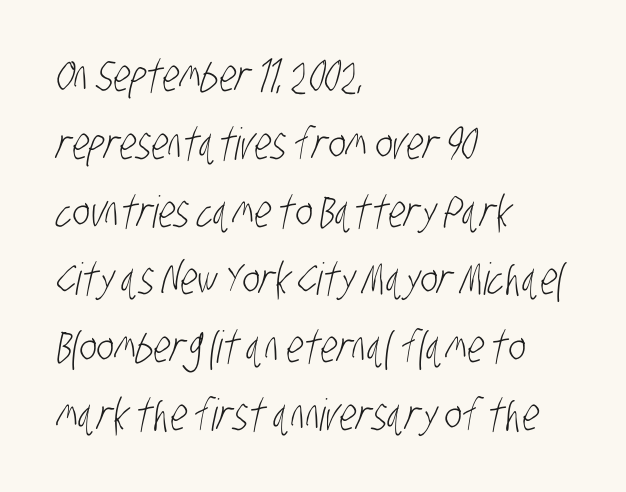
The image shows 44 px light, condensed sans-serif type; set left-aligned, normal line spacing (1.54x), normal letter spacing, not underlined; low stroke contrast and a large x-height.
